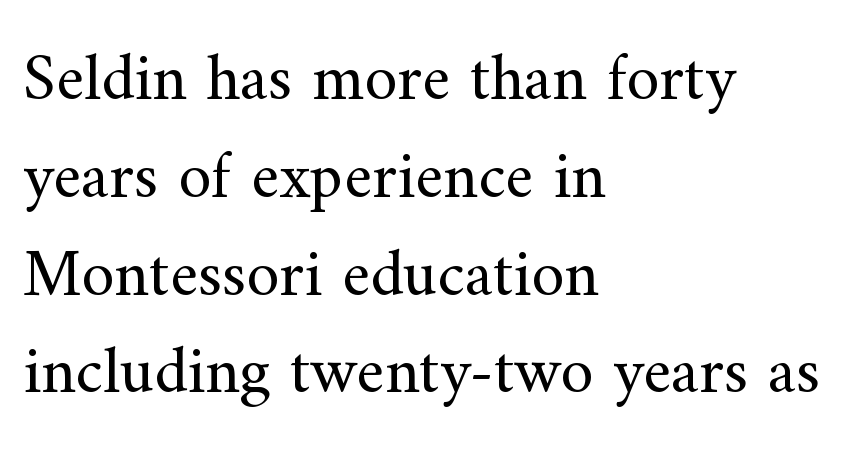
Q: Is the text bold? A: No.
Q: Is the text italic (slanted)? A: No, it is upright.
Q: Is the typeface a serif or a sans-serif typeface? A: Serif.
Q: Is the text underlined? A: No.
Q: How is the paragraph aligned? A: Left-aligned.
Q: Is the spacing between letters normal or unusually wide? A: Normal.
Q: Is the spacing between lines tight, normal or loose? A: Normal.
Q: Width (condensed, normal, or wide)? A: Normal.
Q: Stroke contrast? A: Medium.
Q: x-height? A: Small.
Q: Monospaced? A: No.
